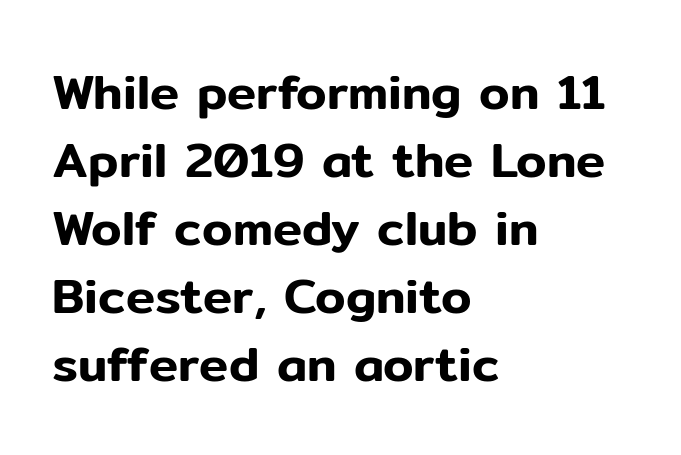
Q: Is the text italic (slanted)? A: No, it is upright.
Q: Is the typeface a serif or a sans-serif typeface? A: Sans-serif.
Q: Is the text underlined? A: No.
Q: How is the paragraph aligned? A: Left-aligned.
Q: Is the spacing between letters normal or unusually wide? A: Normal.
Q: Is the spacing between lines tight, normal or loose? A: Normal.
Q: Width (condensed, normal, or wide)? A: Normal.
Q: Stroke contrast? A: Low.
Q: x-height? A: Medium.
Q: Monospaced? A: No.
